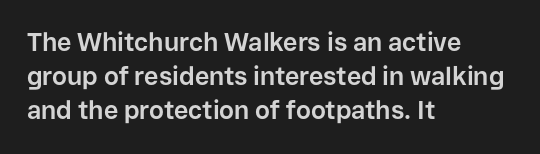
The lines in this sample share a left origin and differ only in where they stop. Summary of vertical rhythm: regular, with standard interline spacing. Italic: no, the glyphs are upright roman. The letterforms sit shoulder to shoulder at normal distance. Set as a true bold cut, around the 700 mark. The baseline area is clear.
